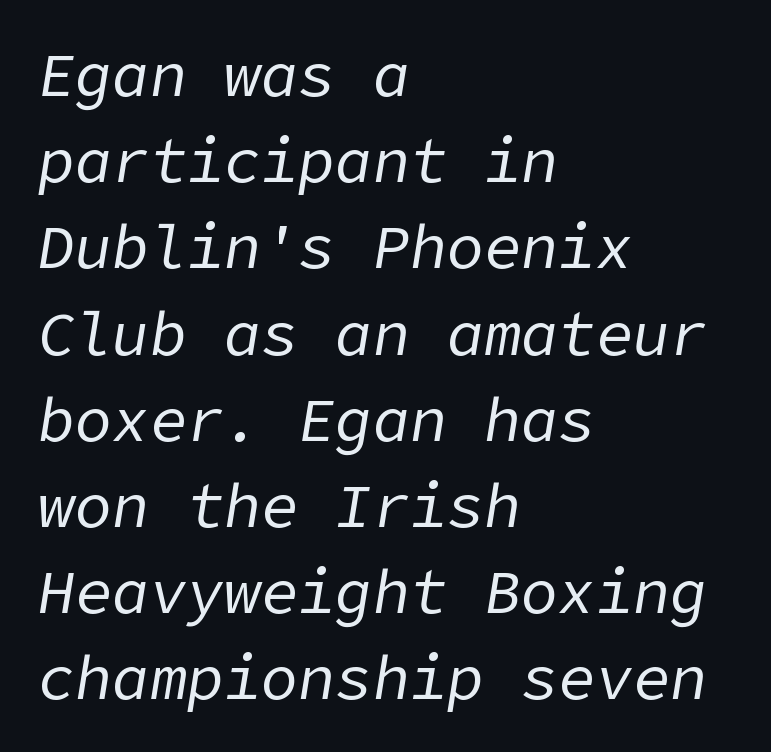
{"italic": "yes", "lean": "right", "slant_degrees": 9, "bold": "no", "weight": "regular", "width": "normal", "stroke_contrast": "low", "x_height": "medium", "underline": "no", "align": "left", "line_spacing": "normal", "line_spacing_ratio": 1.39, "letter_spacing": "normal", "letter_spacing_em": 0.0, "glyph_px": 62}
